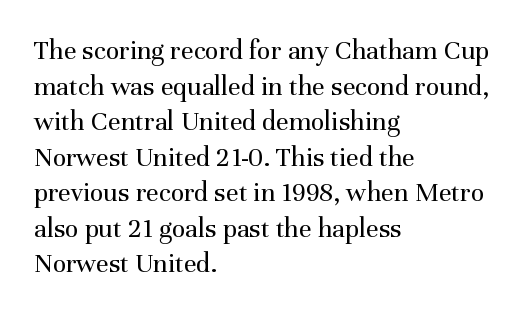
The image shows 28 px regular-weight serif type, upright; set left-aligned, normal line spacing (1.27x), normal letter spacing, not underlined; medium stroke contrast and a medium x-height.
